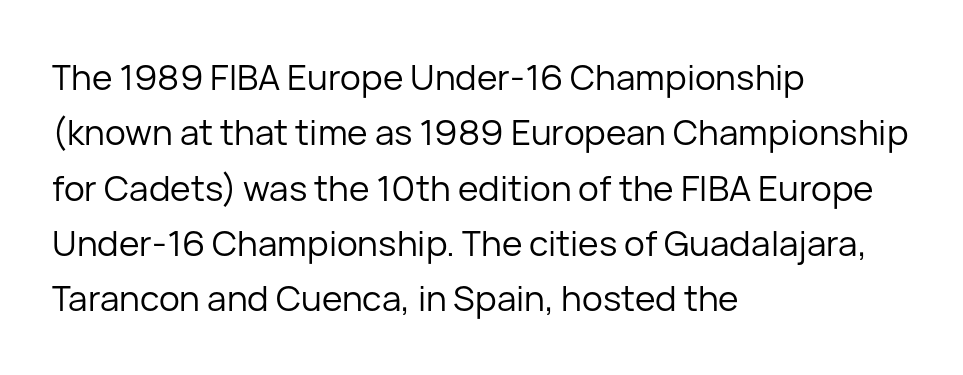
The letters stand straight up with perfectly vertical stems. A classic flush-left, rag-right setting is used for this passage. The passage shown is typed in a proportional face where columns would drift. Nothing sits at the stroke ends, so this counts as sans-serif. Decoration check: the copy has no underline.
